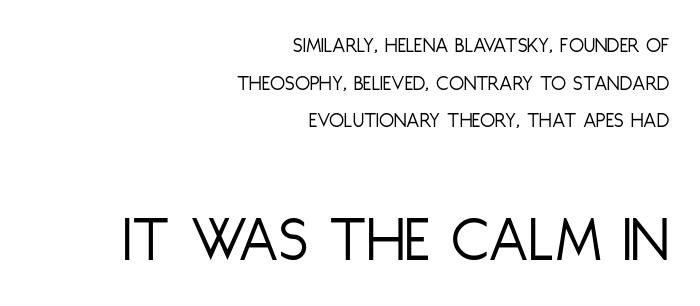
The zone under the glyphs is completely vacant. The font family rendered here belongs to the sans-serif group. No extra tracking has been applied to these lines. Scale increases going downward across the two blocks. Each letter keeps its own natural width here, so spacing adapts to shape. This is not heavy type; no bold has been used.
